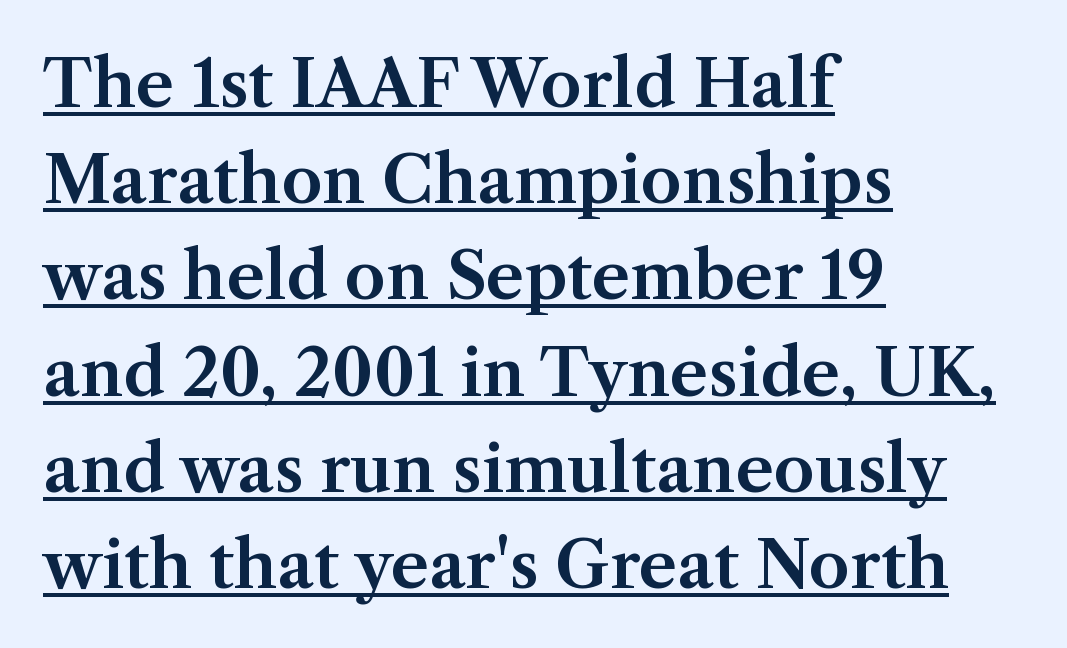
{"serif": "yes", "italic": "no", "width": "normal", "stroke_contrast": "medium", "x_height": "medium", "monospaced": "no", "underline": "yes", "align": "left", "line_spacing": "normal", "line_spacing_ratio": 1.48, "letter_spacing": "normal", "letter_spacing_em": 0.0, "glyph_px": 65}
